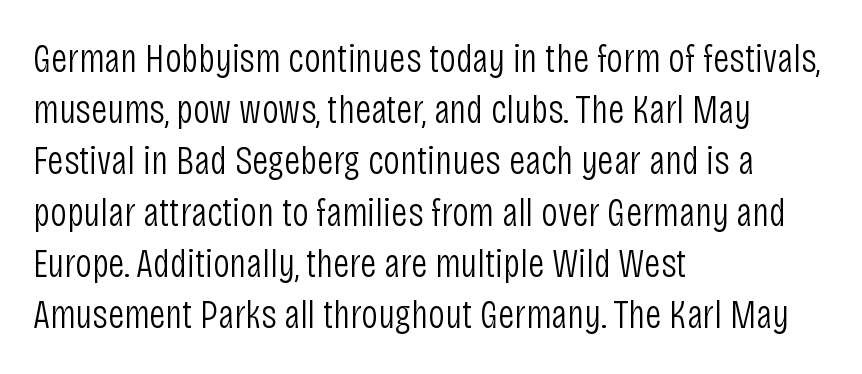
{"serif": "no", "italic": "no", "bold": "no", "weight": "light", "width": "condensed", "stroke_contrast": "low", "x_height": "large", "monospaced": "no", "underline": "no", "align": "left", "line_spacing": "normal", "line_spacing_ratio": 1.25, "letter_spacing": "normal", "letter_spacing_em": 0.0, "glyph_px": 41}
